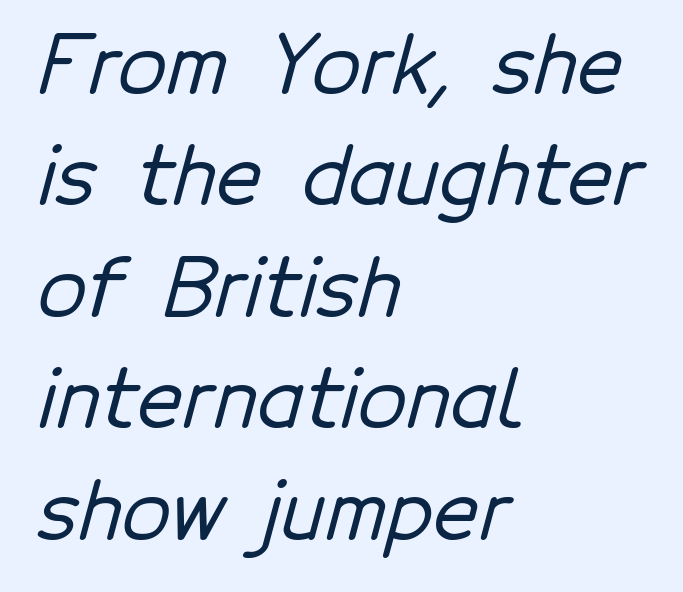
This sample has the flowing, uneven cadence of proportional lettering. The passage shown is not underscored anywhere. Serif or sans? Sans — the stroke terminals are bare. The face used here is rendered with its standard letterfit. This sample keeps an unexceptional amount of space between lines.
